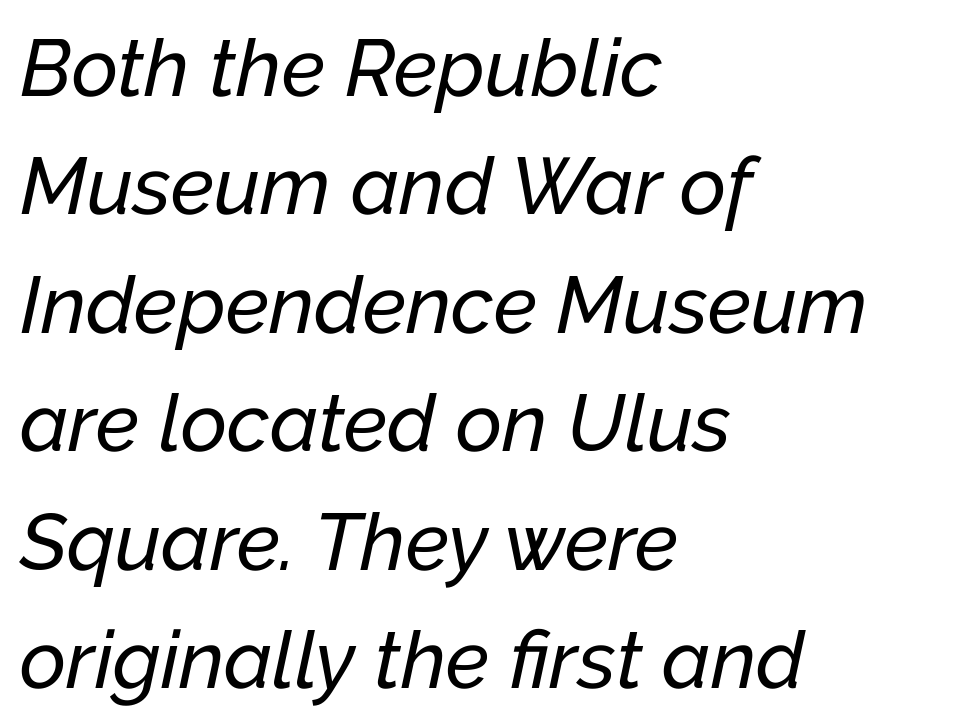
Q: Is the text italic (slanted)? A: Yes, it leans right by about 12 degrees.
Q: Is the text underlined? A: No.
Q: How is the paragraph aligned? A: Left-aligned.
Q: Is the spacing between letters normal or unusually wide? A: Normal.
Q: Is the spacing between lines tight, normal or loose? A: Normal.
Q: Width (condensed, normal, or wide)? A: Normal.
Q: Stroke contrast? A: Low.
Q: x-height? A: Medium.
Q: Monospaced? A: No.
